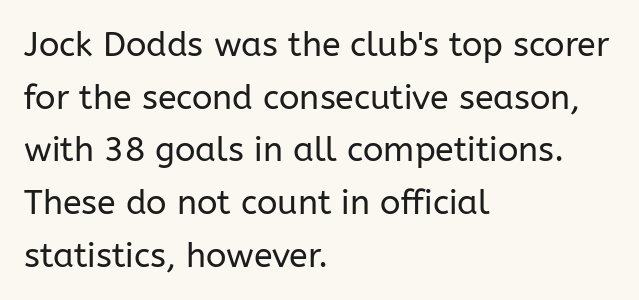
The image shows 34 px regular-weight sans-serif type, upright; set left-aligned, normal line spacing (1.55x), normal letter spacing, not underlined; low stroke contrast and a medium x-height.
